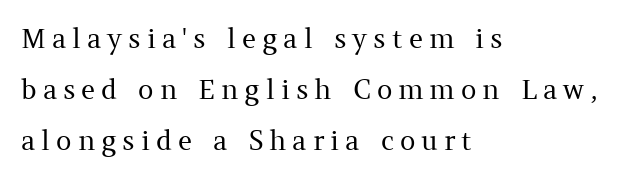
{"italic": "no", "bold": "no", "underline": "no", "align": "left", "line_spacing_ratio": 1.88, "letter_spacing": "wide", "letter_spacing_em": 0.22, "glyph_px": 27}
